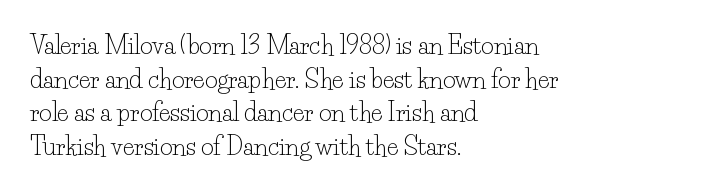
Q: Is the text bold? A: No.
Q: Is the text italic (slanted)? A: No, it is upright.
Q: Is the text underlined? A: No.
Q: How is the paragraph aligned? A: Left-aligned.
Q: Is the spacing between letters normal or unusually wide? A: Normal.
Q: Is the spacing between lines tight, normal or loose? A: Normal.
